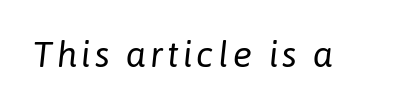
{"italic": "yes", "lean": "right", "slant_degrees": 6, "bold": "no", "weight": "regular", "width": "normal", "stroke_contrast": "low", "x_height": "medium", "monospaced": "no", "underline": "no", "glyph_px": 36}
